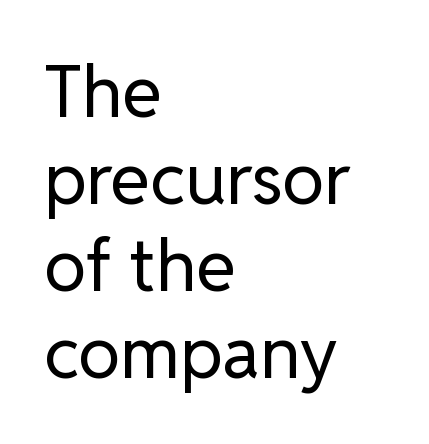
Q: Is the text bold? A: No.
Q: Is the text italic (slanted)? A: No, it is upright.
Q: Is the typeface a serif or a sans-serif typeface? A: Sans-serif.
Q: Is the text underlined? A: No.
Q: How is the paragraph aligned? A: Left-aligned.
Q: Is the spacing between letters normal or unusually wide? A: Normal.
Q: Width (condensed, normal, or wide)? A: Normal.
Q: Stroke contrast? A: Low.
Q: x-height? A: Medium.
Q: Monospaced? A: No.
